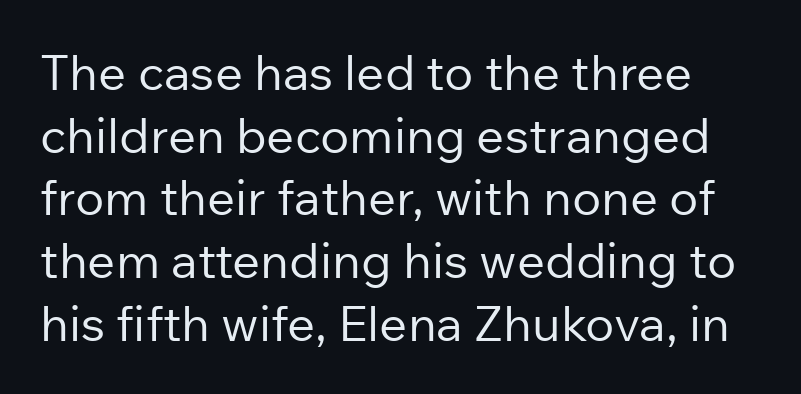
Q: Is the text bold? A: No.
Q: Is the text italic (slanted)? A: No, it is upright.
Q: Is the typeface a serif or a sans-serif typeface? A: Sans-serif.
Q: Is the text underlined? A: No.
Q: Is the spacing between letters normal or unusually wide? A: Normal.
Q: Is the spacing between lines tight, normal or loose? A: Normal.
Q: Width (condensed, normal, or wide)? A: Normal.
Q: Stroke contrast? A: Low.
Q: x-height? A: Medium.
Q: Monospaced? A: No.
